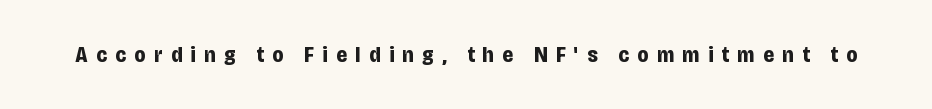
{"italic": "no", "bold": "yes", "underline": "no", "letter_spacing": "wide", "letter_spacing_em": 0.39, "glyph_px": 22}
